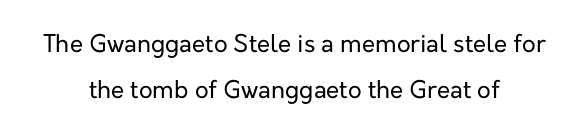
Q: Is the text bold? A: No.
Q: Is the text italic (slanted)? A: No, it is upright.
Q: Is the text underlined? A: No.
Q: How is the paragraph aligned? A: Centered.
Q: Is the spacing between letters normal or unusually wide? A: Normal.
Q: Is the spacing between lines tight, normal or loose? A: Loose.
